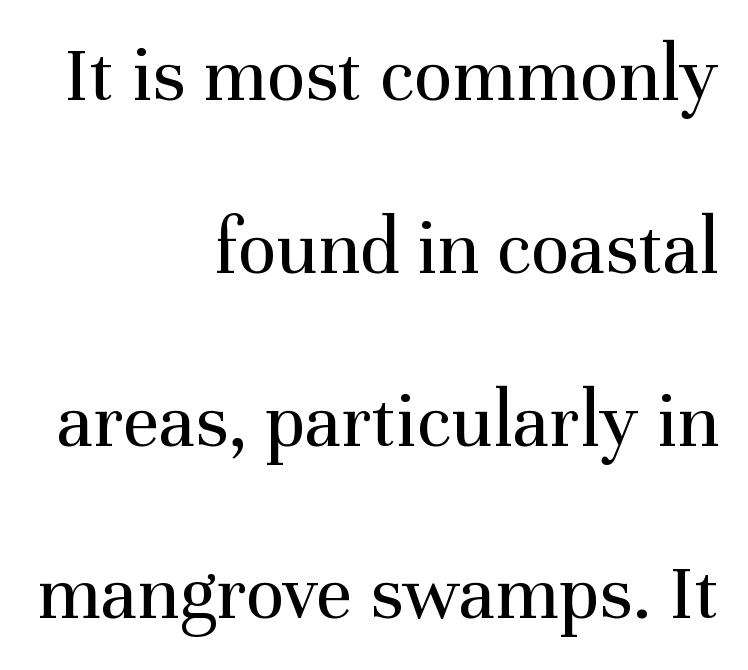
{"serif": "yes", "italic": "no", "bold": "no", "weight": "regular", "width": "normal", "stroke_contrast": "medium", "x_height": "medium", "monospaced": "no", "underline": "no", "align": "right", "line_spacing": "loose", "line_spacing_ratio": 2.16, "letter_spacing": "normal", "letter_spacing_em": 0.0, "glyph_px": 80}
